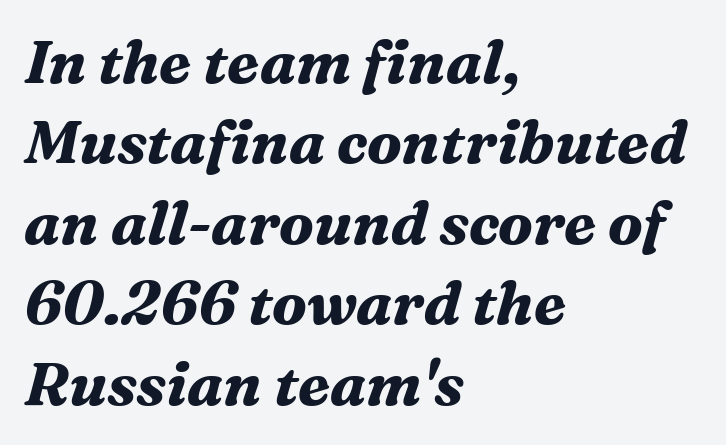
Q: Is the text bold? A: Yes.
Q: Is the text italic (slanted)? A: Yes, it leans right by about 16 degrees.
Q: Is the typeface a serif or a sans-serif typeface? A: Serif.
Q: Is the text underlined? A: No.
Q: How is the paragraph aligned? A: Left-aligned.
Q: Is the spacing between letters normal or unusually wide? A: Normal.
Q: Is the spacing between lines tight, normal or loose? A: Normal.
Q: Width (condensed, normal, or wide)? A: Normal.
Q: Stroke contrast? A: Medium.
Q: x-height? A: Medium.
Q: Monospaced? A: No.
